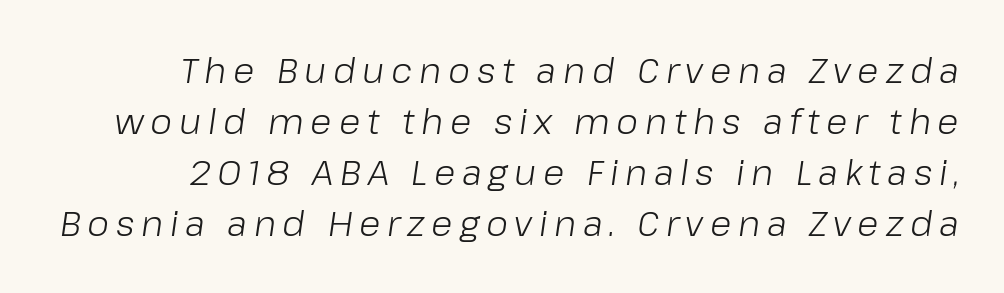
Yep, that's italic — everything's leaning. The letterforms sit at book weight or below. The words here are not underlined. Think of a printed novel: that variable character pitch is what you see here.
